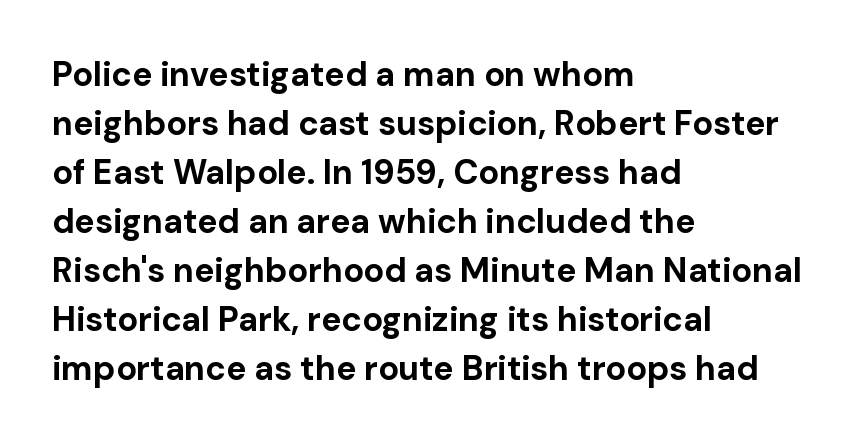
The image shows 34 px bold sans-serif type, upright; set left-aligned, normal line spacing (1.44x), normal letter spacing, not underlined; low stroke contrast and a medium x-height.
